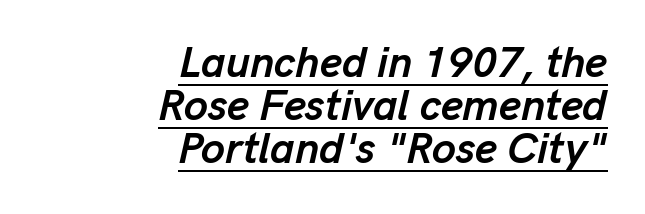
Is there an underline? Yes — a line sits under the letters. Bold? Absolutely — the strokes are thick and heavy. In terms of leading, this rendering errs on the cramped side. Is this a fixed-width face? No — the glyphs have proportional, varying widths. This sample is right-justified, so line beginnings fall wherever the words allow.
